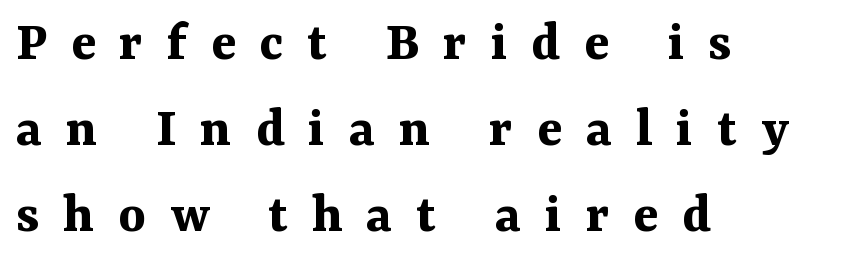
The image shows 58 px bold serif type, upright; set left-aligned, normal line spacing (1.48x), unusually wide letter spacing (+0.41 em), not underlined; medium stroke contrast and a medium x-height.
